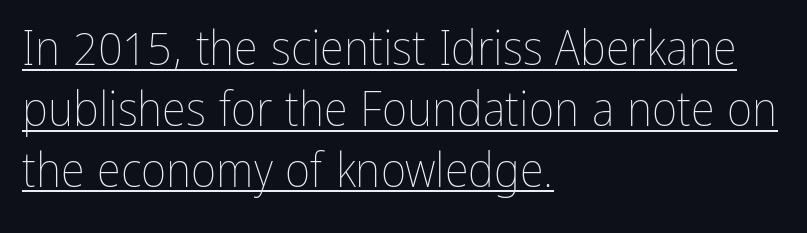
The image shows 49 px thin, condensed type, upright; set left-aligned, line spacing 1.24x, normal letter spacing, underlined; low stroke contrast and a medium x-height.
